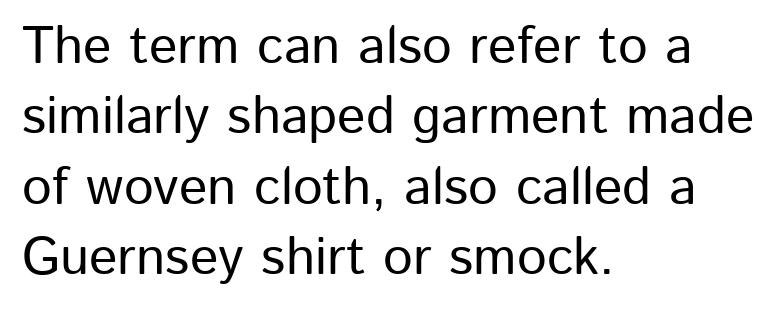
{"serif": "no", "italic": "no", "width": "normal", "stroke_contrast": "low", "x_height": "medium", "monospaced": "no", "underline": "no", "align": "left", "line_spacing": "normal", "line_spacing_ratio": 1.33, "letter_spacing": "normal", "letter_spacing_em": 0.0, "glyph_px": 53}
